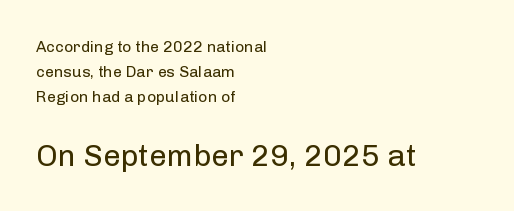
{"serif": "no", "italic": "no", "bold": "no", "weight": "regular", "width": "normal", "stroke_contrast": "low", "x_height": "medium", "monospaced": "no", "underline": "no", "align": "left", "line_spacing": "normal", "line_spacing_ratio": 1.57, "letter_spacing": "normal", "letter_spacing_em": 0.0, "larger_block": "second", "size_ratio": 1.94, "glyph_px": 31}
